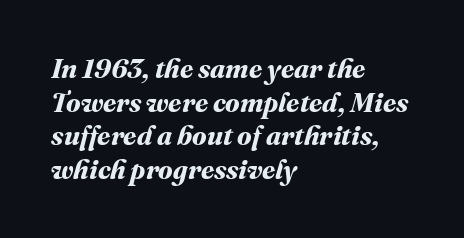
The image shows 27 px bold type; set left-aligned, normal line spacing (1.25x), normal letter spacing, not underlined.
